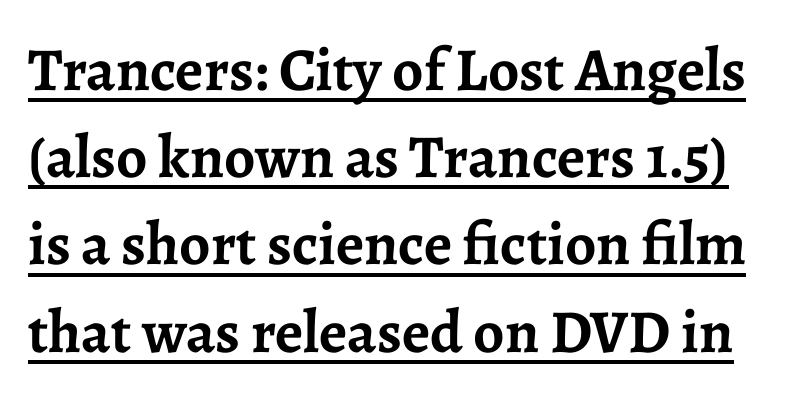
The image shows 61 px semibold serif type, upright; set normal line spacing (1.43x), normal letter spacing, underlined; low stroke contrast and a medium x-height.
